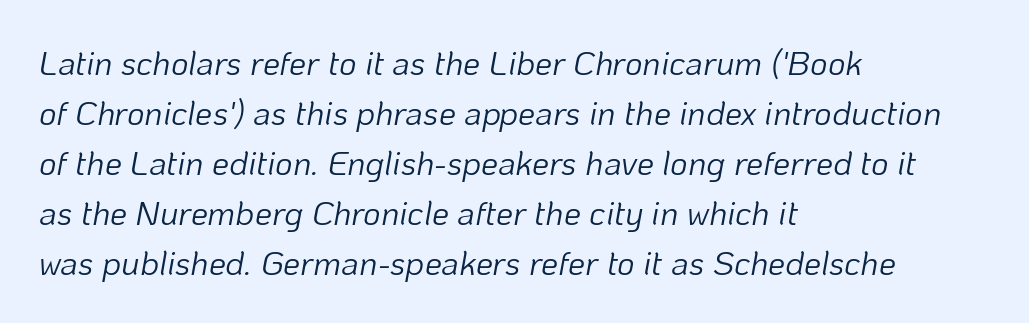
These lines sit exactly where default settings would place them. The face looks like a standard text weight, possibly lighter. Here the designer chose a conventional face with non-uniform glyph widths. The specimen reads as italic at a glance. The face used here is rendered with its standard letterfit. The glyphs are unaccompanied by any horizontal stroke below them.
